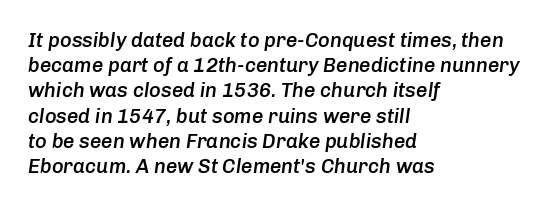
In terms of letterspacing, this is plain default setting. Visually the block forms a straight wall on the left and a jagged coastline on the right. The area under the type is left untouched. The glyphs have the mass of a demibold cut, below bold. Slant detected: the letters are inclined.
